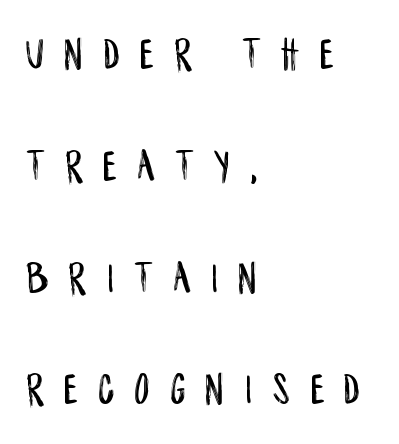
The image shows 46 px condensed sans-serif type, upright; set left-aligned, loose line spacing (2.43x), unusually wide letter spacing (+0.45 em), not underlined; low stroke contrast and a large x-height.
